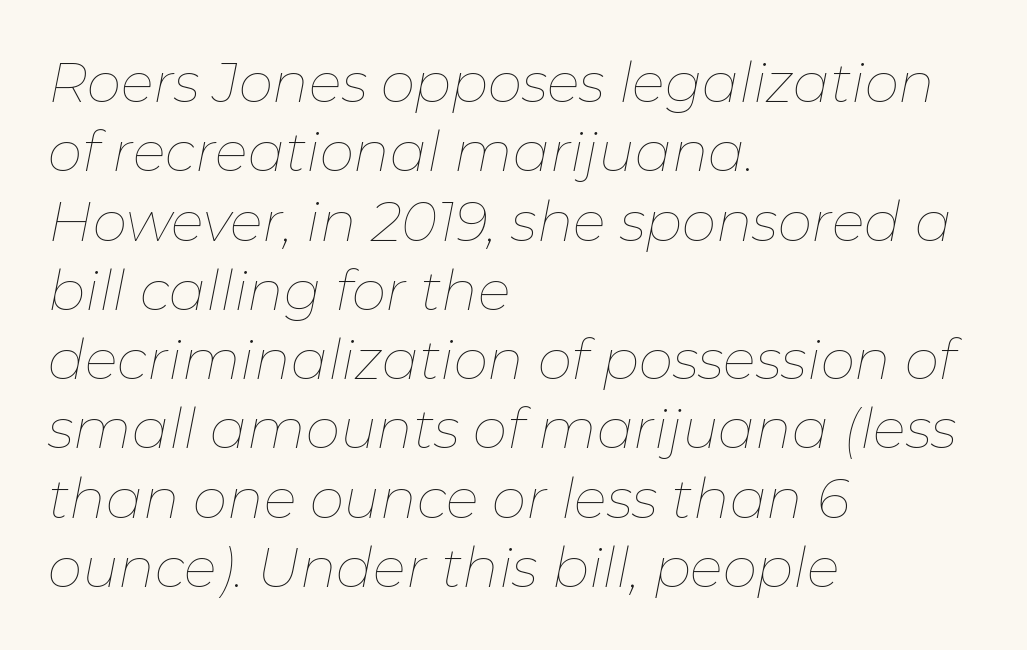
Stem width sits at or under what a default text font uses. Interline gaps are of average width in this sample. These lines are rendered in a variable-pitch font. Does extra space separate the letters? No, they use regular spacing.
